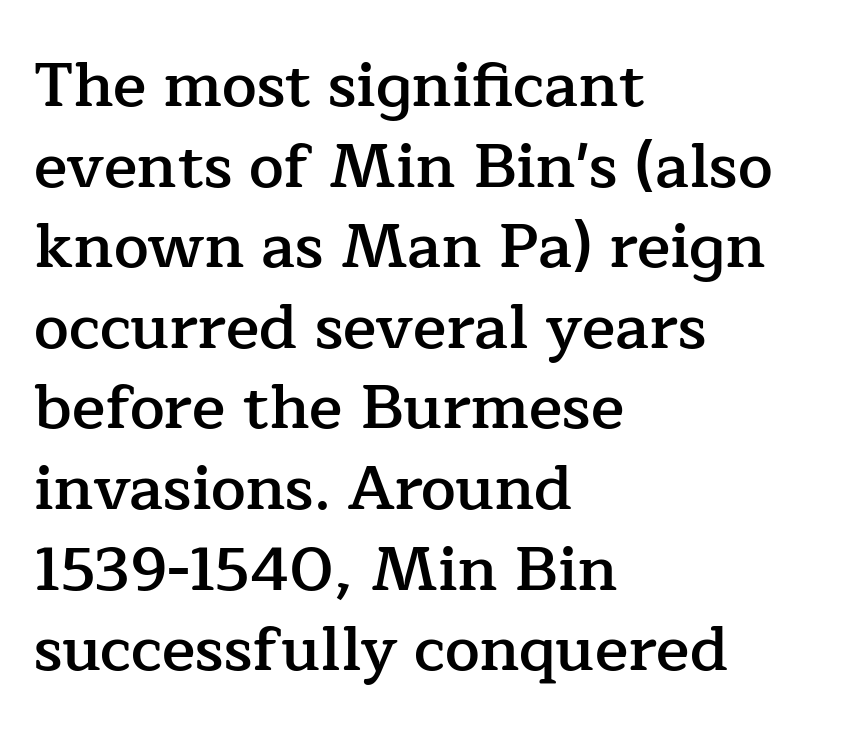
{"serif": "yes", "italic": "no", "bold": "semi", "weight": "semibold", "width": "normal", "stroke_contrast": "low", "x_height": "medium", "monospaced": "no", "underline": "no", "align": "left", "line_spacing": "normal", "line_spacing_ratio": 1.3, "letter_spacing": "normal", "letter_spacing_em": 0.0, "glyph_px": 62}
